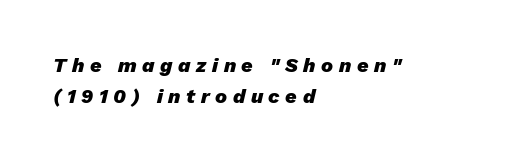
Q: Is the text bold? A: Yes.
Q: Is the text italic (slanted)? A: Yes, it leans right by about 13 degrees.
Q: Is the text underlined? A: No.
Q: How is the paragraph aligned? A: Left-aligned.
Q: Is the spacing between letters normal or unusually wide? A: Unusually wide.
Q: Is the spacing between lines tight, normal or loose? A: Normal.
